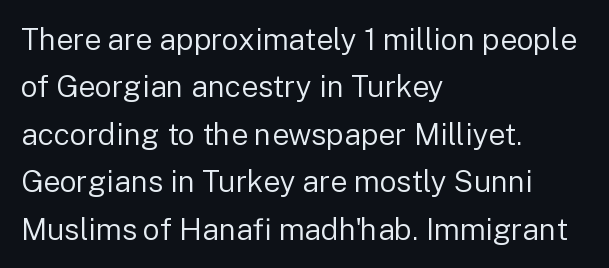
Q: Is the text bold? A: No.
Q: Is the text italic (slanted)? A: No, it is upright.
Q: Is the typeface a serif or a sans-serif typeface? A: Sans-serif.
Q: Is the text underlined? A: No.
Q: How is the paragraph aligned? A: Left-aligned.
Q: Is the spacing between letters normal or unusually wide? A: Normal.
Q: Is the spacing between lines tight, normal or loose? A: Normal.
Q: Width (condensed, normal, or wide)? A: Normal.
Q: Stroke contrast? A: Low.
Q: x-height? A: Medium.
Q: Monospaced? A: No.
